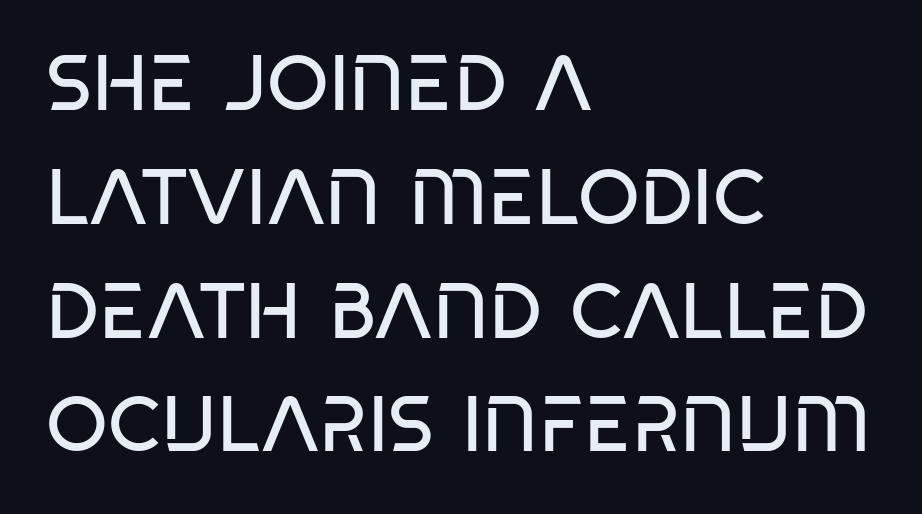
Q: Is the text bold? A: No.
Q: Is the text italic (slanted)? A: No, it is upright.
Q: Is the typeface a serif or a sans-serif typeface? A: Sans-serif.
Q: Is the text underlined? A: No.
Q: How is the paragraph aligned? A: Left-aligned.
Q: Is the spacing between letters normal or unusually wide? A: Normal.
Q: Is the spacing between lines tight, normal or loose? A: Normal.
Q: Width (condensed, normal, or wide)? A: Condensed.
Q: Stroke contrast? A: Low.
Q: x-height? A: Large.
Q: Monospaced? A: No.
